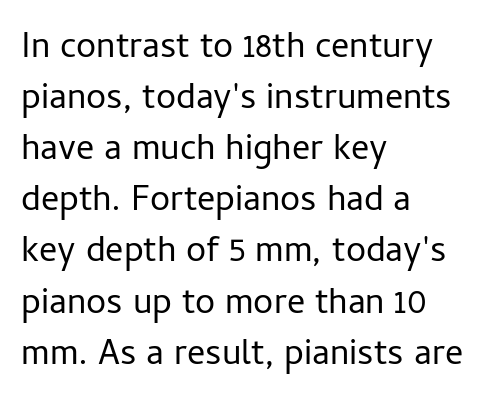
Q: Is the text bold? A: No.
Q: Is the text italic (slanted)? A: No, it is upright.
Q: Is the typeface a serif or a sans-serif typeface? A: Sans-serif.
Q: Is the text underlined? A: No.
Q: How is the paragraph aligned? A: Left-aligned.
Q: Is the spacing between letters normal or unusually wide? A: Normal.
Q: Is the spacing between lines tight, normal or loose? A: Normal.
Q: Width (condensed, normal, or wide)? A: Normal.
Q: Stroke contrast? A: Low.
Q: x-height? A: Medium.
Q: Monospaced? A: No.
